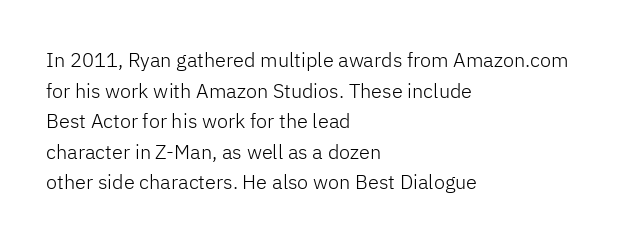
Q: Is the text bold? A: No.
Q: Is the text italic (slanted)? A: No, it is upright.
Q: Is the text underlined? A: No.
Q: How is the paragraph aligned? A: Left-aligned.
Q: Is the spacing between letters normal or unusually wide? A: Normal.
Q: Is the spacing between lines tight, normal or loose? A: Normal.
